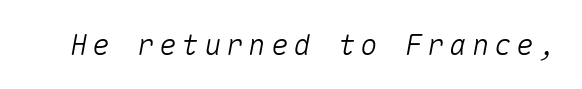
{"italic": "yes", "lean": "right", "slant_degrees": 10, "width": "normal", "stroke_contrast": "medium", "x_height": "medium", "monospaced": "yes", "underline": "no", "glyph_px": 29}
